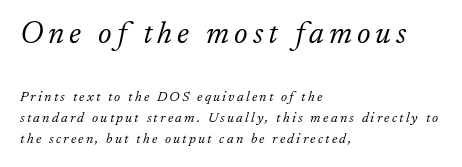
{"serif": "yes", "italic": "yes", "lean": "right", "slant_degrees": 17, "bold": "no", "weight": "light", "width": "normal", "stroke_contrast": "low", "x_height": "small", "monospaced": "no", "underline": "no", "align": "left", "line_spacing": "normal", "line_spacing_ratio": 1.47, "larger_block": "first", "size_ratio": 2.21, "glyph_px": 31}
